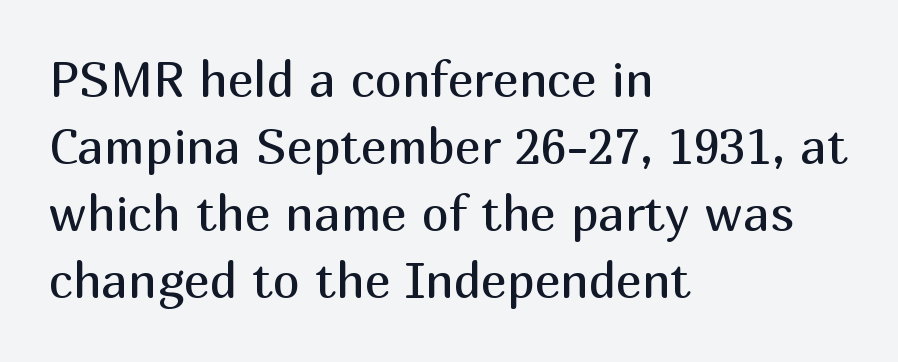
Horizontal bands of white between lines are of average thickness. These lines are composed in type without serifs. Each letter keeps its own natural width here, so spacing adapts to shape. Weight: regular or lighter. Style check: upright.
